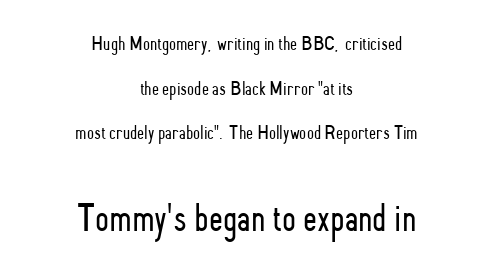
Words float on clear page, feet unadorned. These glyphs show unthickened strokes, regular width or finer. In terms of posture, this sample is upright. Reading down the column, the eye jumps a long way to each next line.
